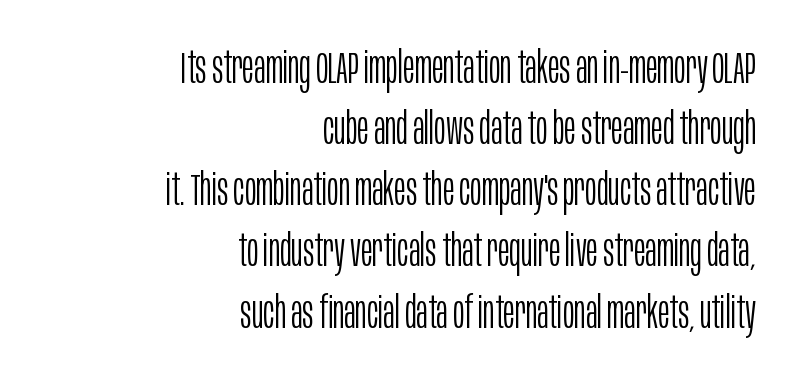
Q: Is the text bold? A: No.
Q: Is the text italic (slanted)? A: No, it is upright.
Q: Is the typeface a serif or a sans-serif typeface? A: Sans-serif.
Q: Is the text underlined? A: No.
Q: How is the paragraph aligned? A: Right-aligned.
Q: Is the spacing between letters normal or unusually wide? A: Normal.
Q: Is the spacing between lines tight, normal or loose? A: Normal.
Q: Width (condensed, normal, or wide)? A: Condensed.
Q: Stroke contrast? A: Low.
Q: x-height? A: Large.
Q: Monospaced? A: No.
